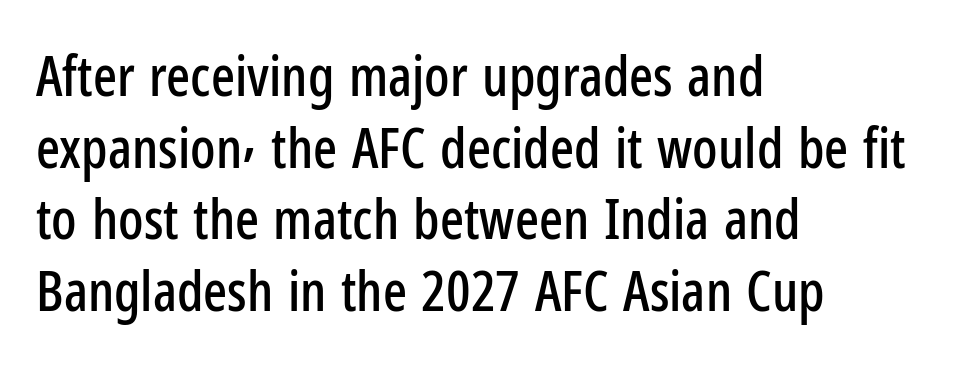
The image shows 56 px condensed sans-serif type, upright; set left-aligned, normal line spacing (1.28x), normal letter spacing, not underlined; low stroke contrast and a medium x-height.
